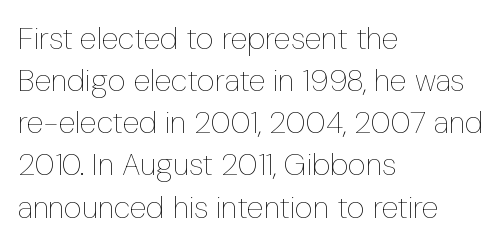
Q: Is the text bold? A: No.
Q: Is the text italic (slanted)? A: No, it is upright.
Q: Is the text underlined? A: No.
Q: How is the paragraph aligned? A: Left-aligned.
Q: Is the spacing between letters normal or unusually wide? A: Normal.
Q: Is the spacing between lines tight, normal or loose? A: Normal.
Q: Width (condensed, normal, or wide)? A: Condensed.
Q: Stroke contrast? A: Low.
Q: x-height? A: Medium.
Q: Monospaced? A: No.
